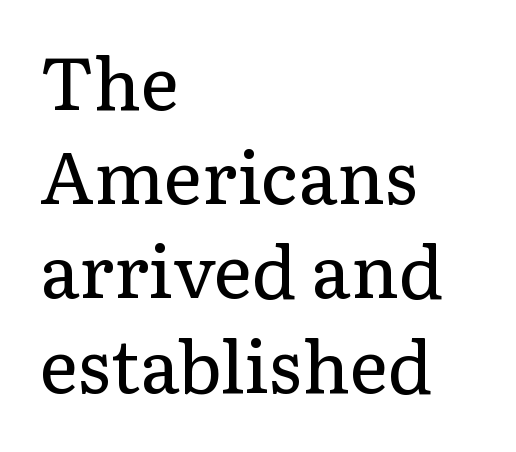
Q: Is the text bold? A: No.
Q: Is the text italic (slanted)? A: No, it is upright.
Q: Is the typeface a serif or a sans-serif typeface? A: Serif.
Q: Is the text underlined? A: No.
Q: How is the paragraph aligned? A: Left-aligned.
Q: Is the spacing between letters normal or unusually wide? A: Normal.
Q: Is the spacing between lines tight, normal or loose? A: Normal.
Q: Width (condensed, normal, or wide)? A: Normal.
Q: Stroke contrast? A: Low.
Q: x-height? A: Medium.
Q: Monospaced? A: No.
